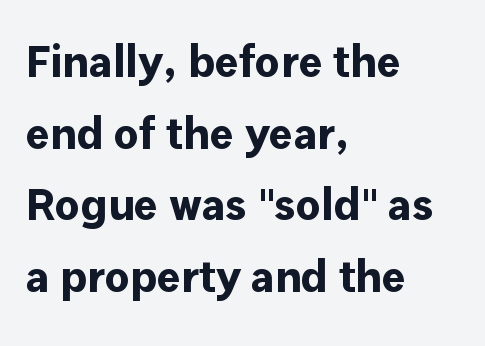
Q: Is the text bold? A: Yes.
Q: Is the text italic (slanted)? A: No, it is upright.
Q: Is the typeface a serif or a sans-serif typeface? A: Sans-serif.
Q: Is the text underlined? A: No.
Q: How is the paragraph aligned? A: Left-aligned.
Q: Is the spacing between letters normal or unusually wide? A: Normal.
Q: Is the spacing between lines tight, normal or loose? A: Normal.
Q: Width (condensed, normal, or wide)? A: Normal.
Q: Stroke contrast? A: Low.
Q: x-height? A: Medium.
Q: Monospaced? A: No.
